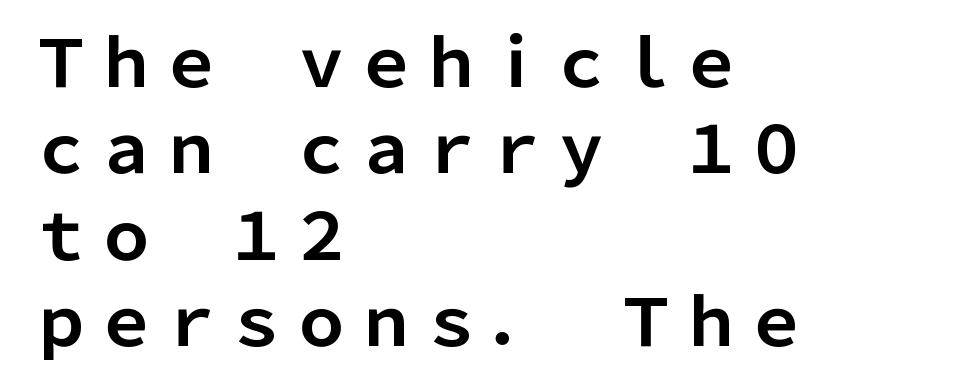
Is this a fixed-width face? No — the glyphs have proportional, varying widths. There is no visible air inserted between adjacent glyphs. Set as a true bold cut, around the 700 mark. Any mark beneath the type? The region is blank. Unlike italic type, these characters show no tilt at all. The text was rendered using a sans face with plain stroke endings.
